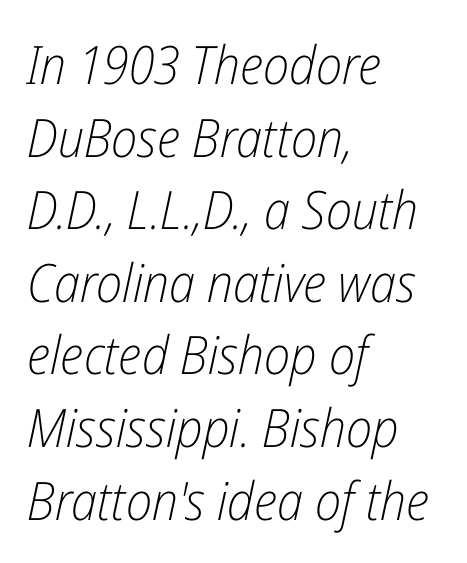
Quick note: underline off. If you drew a line through each stem, it would be angled. The passage shown is typed in a proportional face where columns would drift. Bold? No — there's no thickening of the strokes.
